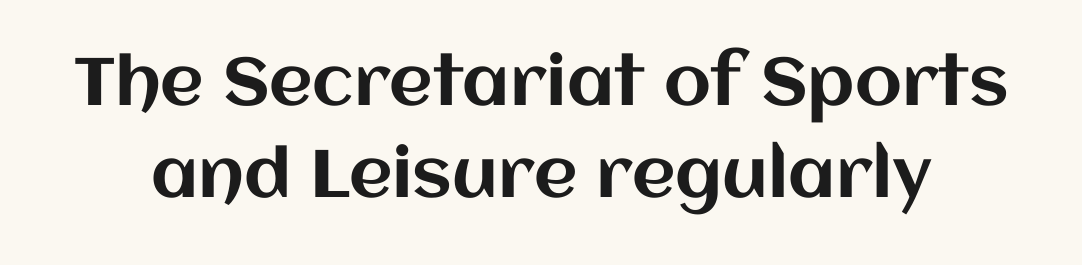
{"italic": "no", "width": "normal", "stroke_contrast": "medium", "x_height": "large", "monospaced": "no", "underline": "no", "line_spacing": "normal", "line_spacing_ratio": 1.38, "letter_spacing": "normal", "letter_spacing_em": 0.0, "glyph_px": 67}
